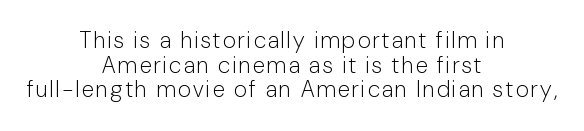
This sample uses an upright cut, with every glyph sitting square on the baseline. In CSS terms this would be text-align: center. No extra ink here — the face is not bold. Check the space under the baseline: it is left empty. Very little white space separates one row of letters from the next.
